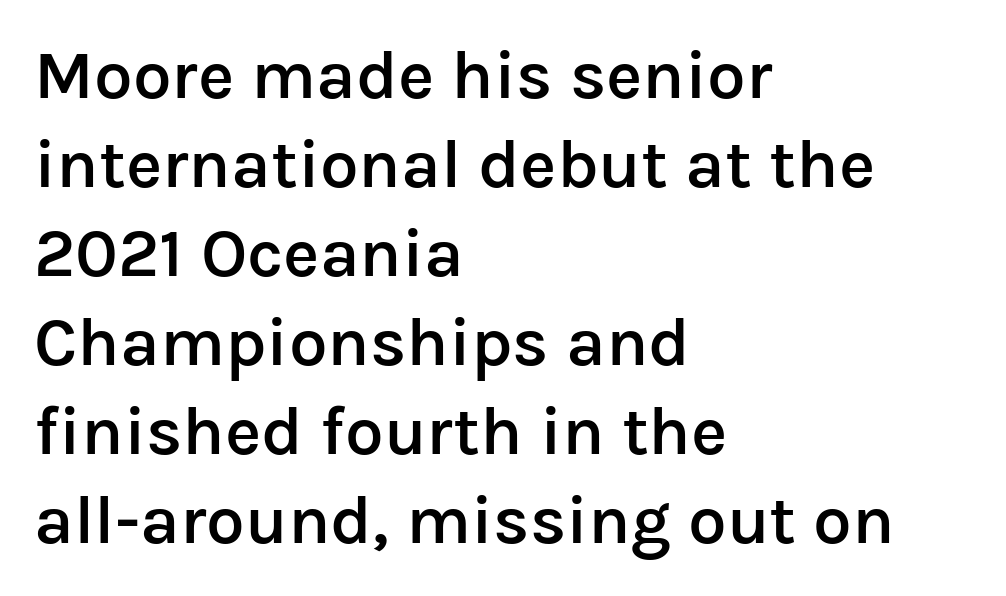
Letterform terminals end flat and unadorned throughout the passage. Is the block centered? No — it sits flush against the left margin. A bit beefed up — I'd call it semibold rather than bold. The space between consecutive lines is moderate. You could not count columns in this text — the font is proportionally spaced.
